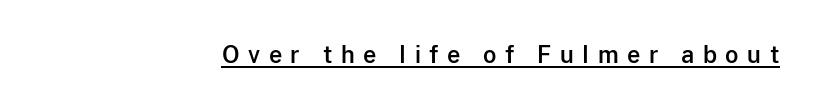
{"italic": "no", "underline": "yes", "letter_spacing": "wide", "letter_spacing_em": 0.37, "glyph_px": 23}
